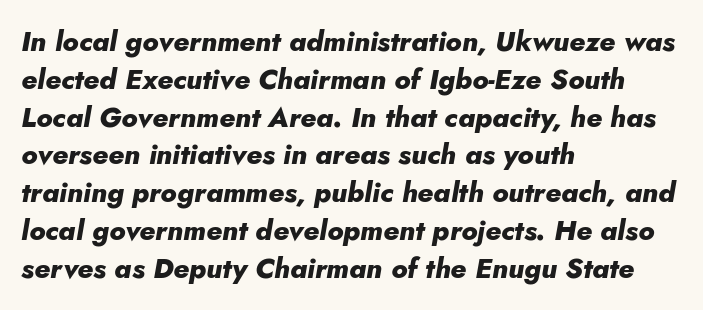
The image shows 28 px heavy type, italic (leaning right); set left-aligned, normal line spacing (1.35x), normal letter spacing, not underlined; low stroke contrast and a small x-height.
